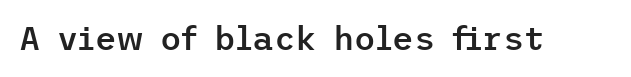
Quick note: underline off. Posture: vertical. Words appear dense and cohesive because spacing is normal. A bit beefed up — I'd call it semibold rather than bold. Nothing sits at the stroke ends, so this counts as sans-serif.
